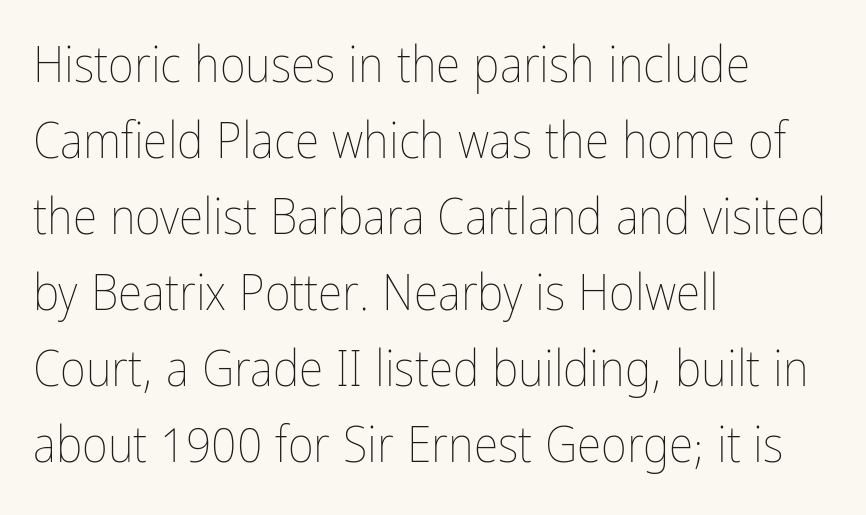
The image shows 50 px thin, condensed type, upright; set left-aligned, normal line spacing (1.52x), normal letter spacing, not underlined; low stroke contrast and a medium x-height.
